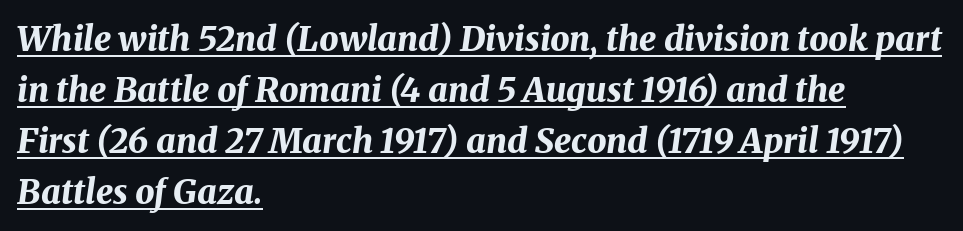
The rendering keeps characters at their native spacing. These lines are rendered in a variable-pitch font. Does the copy run flush right? No — it runs flush left. Leading: standard. A typesetter would mark this as italic.
